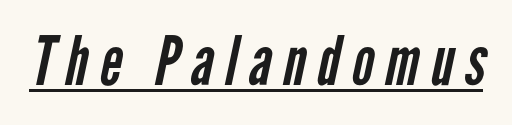
The image shows 68 px regular-weight, condensed sans-serif type; set underlined; low stroke contrast and a medium x-height.
